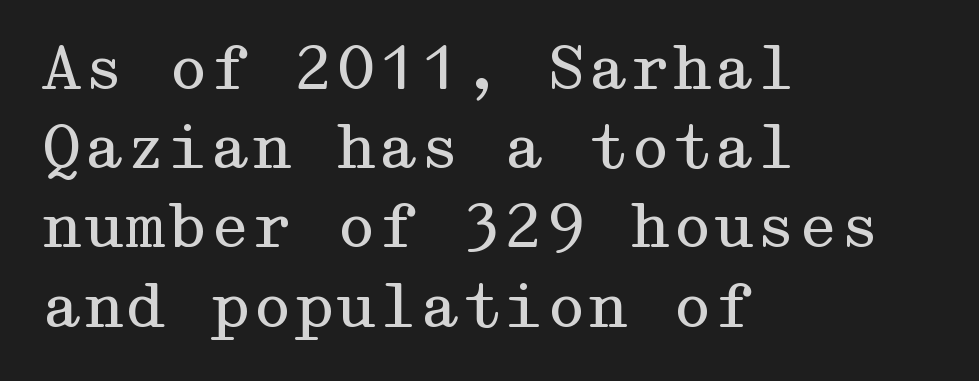
Q: Is the text bold? A: No.
Q: Is the text italic (slanted)? A: No, it is upright.
Q: Is the typeface a serif or a sans-serif typeface? A: Serif.
Q: Is the text underlined? A: No.
Q: How is the paragraph aligned? A: Left-aligned.
Q: Is the spacing between letters normal or unusually wide? A: Normal.
Q: Is the spacing between lines tight, normal or loose? A: Normal.
Q: Width (condensed, normal, or wide)? A: Wide.
Q: Stroke contrast? A: Medium.
Q: x-height? A: Medium.
